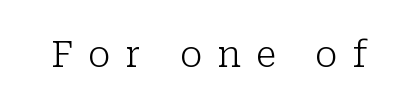
Q: Is the text bold? A: No.
Q: Is the text italic (slanted)? A: No, it is upright.
Q: Is the typeface a serif or a sans-serif typeface? A: Serif.
Q: Is the text underlined? A: No.
Q: Is the spacing between letters normal or unusually wide? A: Unusually wide.
Q: Width (condensed, normal, or wide)? A: Normal.
Q: Stroke contrast? A: Low.
Q: x-height? A: Medium.
Q: Monospaced? A: No.
